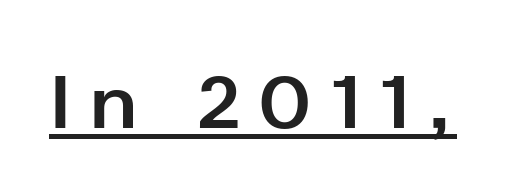
{"serif": "no", "italic": "no", "bold": "yes", "weight": "bold", "width": "normal", "stroke_contrast": "low", "x_height": "medium", "monospaced": "no", "underline": "yes", "letter_spacing": "wide", "letter_spacing_em": 0.27, "glyph_px": 75}
